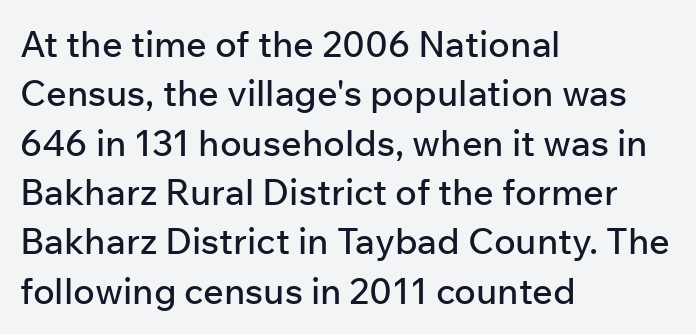
{"serif": "no", "italic": "no", "width": "normal", "stroke_contrast": "low", "x_height": "medium", "monospaced": "no", "underline": "no", "align": "left", "line_spacing": "normal", "line_spacing_ratio": 1.37, "letter_spacing": "normal", "letter_spacing_em": 0.0, "glyph_px": 36}
